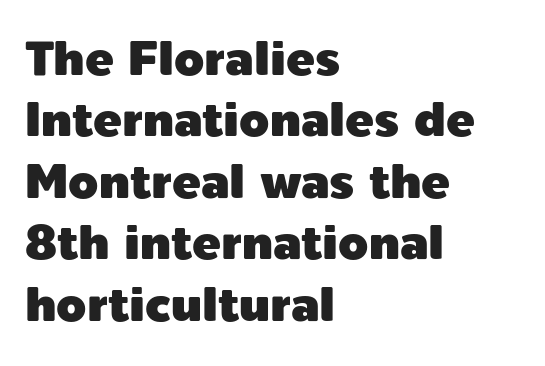
This rendering uses left alignment, leaving the right contour irregular. I'd call this a sans setting — the letters go barefoot. Vertically, the passage feels balanced, rows spaced as you'd expect. The letters sit at their default tracking, neither squeezed nor spread.
